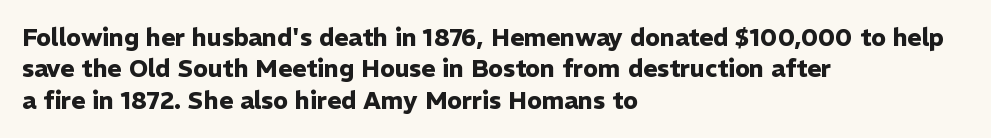
Caption: standard tracking, unaltered. In CSS terms this would be text-align: left. Unlike italic type, these characters show no tilt at all. A dark, heavy texture on the line: the type is bold.
